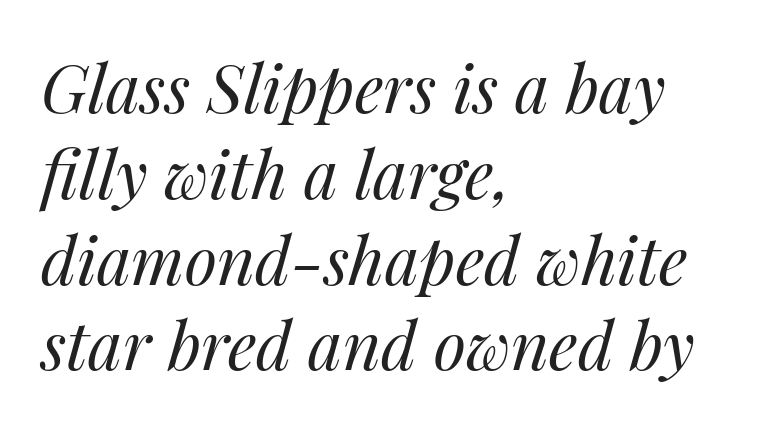
It's the slanting kind of type. Proportional: the letters do not fall into vertical columns. Heft: none added — not bold. Compared with typical paragraphs, the rows here are spaced about the same. Letters rest on an invisible, unmarked baseline.
